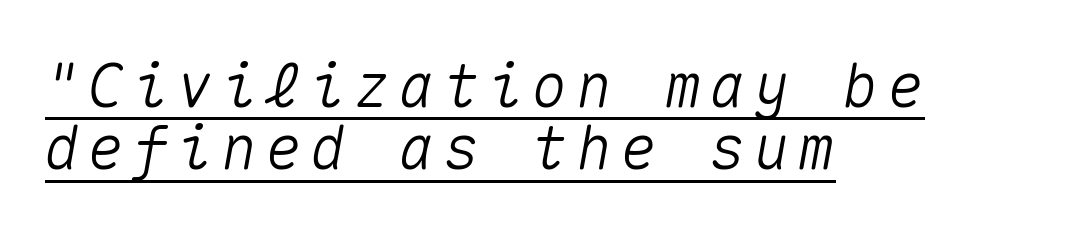
Q: Is the text italic (slanted)? A: Yes, it leans right by about 10 degrees.
Q: Is the text underlined? A: Yes.
Q: How is the paragraph aligned? A: Left-aligned.
Q: Is the spacing between lines tight, normal or loose? A: Tight.
Q: Width (condensed, normal, or wide)? A: Normal.
Q: Stroke contrast? A: Medium.
Q: x-height? A: Medium.
Q: Monospaced? A: Yes.
